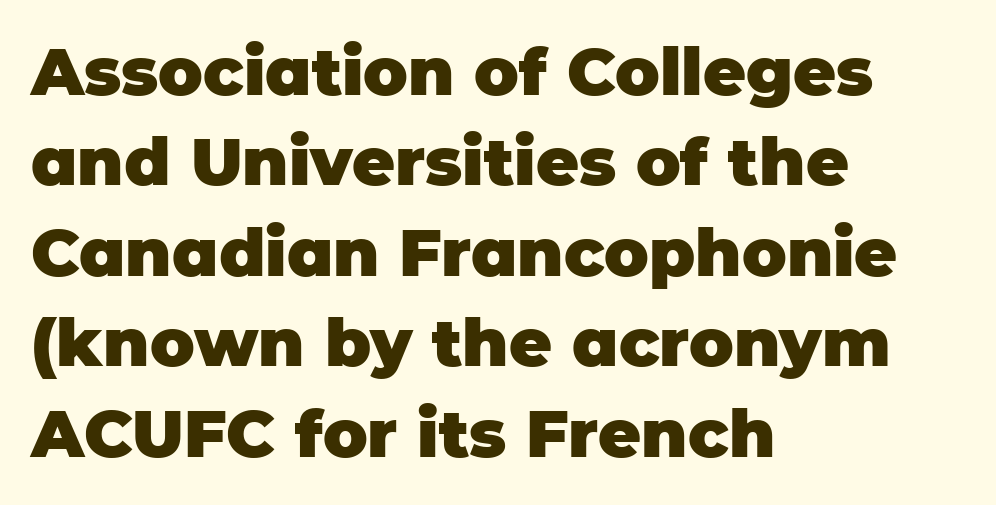
{"serif": "no", "italic": "no", "bold": "yes", "weight": "heavy", "width": "normal", "stroke_contrast": "low", "x_height": "large", "monospaced": "no", "underline": "no", "align": "left", "line_spacing": "normal", "line_spacing_ratio": 1.37, "letter_spacing": "normal", "letter_spacing_em": 0.0, "glyph_px": 66}
